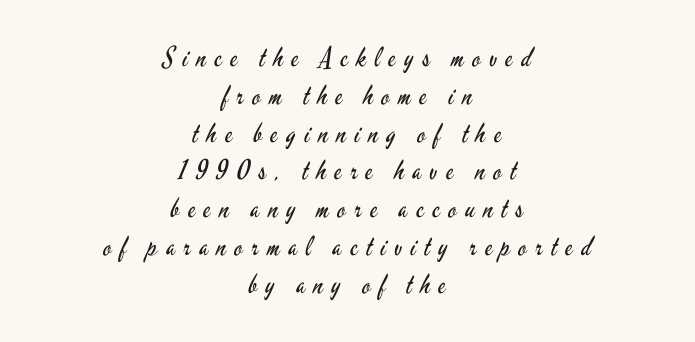
Letter spacing: wide. Each row of text sits above clean, open space. Interline gaps are of average width in this sample. Think standard paragraph weight, or any step lighter than that. The passage is arranged like a title page — every line centered.
